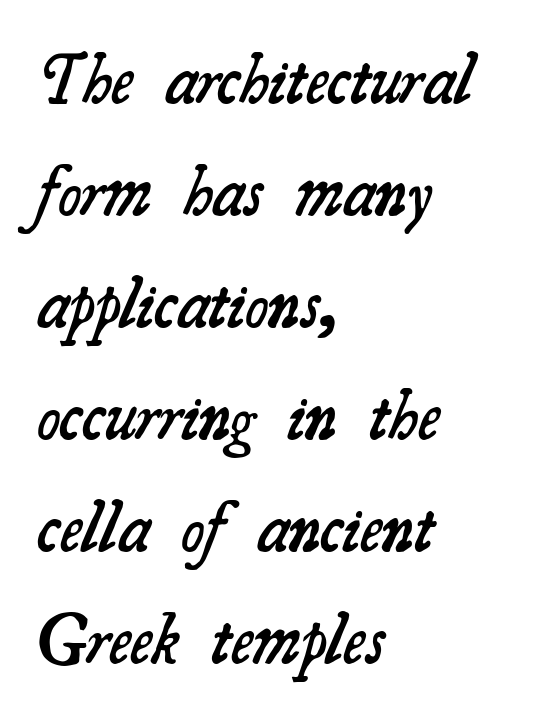
Q: Is the text bold? A: Semi-bold.
Q: Is the typeface a serif or a sans-serif typeface? A: Serif.
Q: Is the text underlined? A: No.
Q: How is the paragraph aligned? A: Left-aligned.
Q: Is the spacing between letters normal or unusually wide? A: Normal.
Q: Is the spacing between lines tight, normal or loose? A: Normal.
Q: Width (condensed, normal, or wide)? A: Normal.
Q: Stroke contrast? A: Medium.
Q: x-height? A: Small.
Q: Monospaced? A: No.
